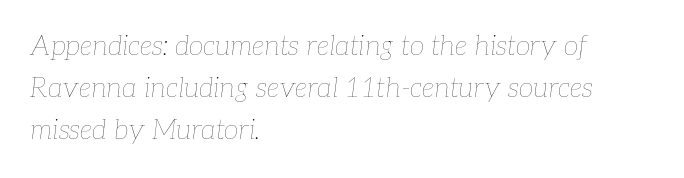
Q: Is the text bold? A: No.
Q: Is the text italic (slanted)? A: Yes, it leans right by about 7 degrees.
Q: Is the text underlined? A: No.
Q: How is the paragraph aligned? A: Left-aligned.
Q: Is the spacing between letters normal or unusually wide? A: Normal.
Q: Is the spacing between lines tight, normal or loose? A: Normal.
